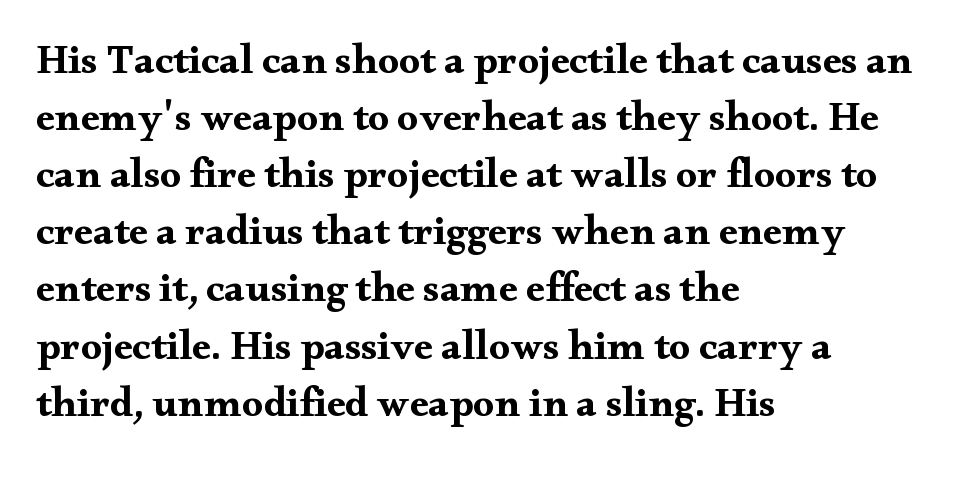
{"serif": "yes", "italic": "no", "bold": "yes", "weight": "bold", "width": "wide", "stroke_contrast": "medium", "x_height": "small", "monospaced": "no", "underline": "no", "align": "left", "line_spacing": "normal", "line_spacing_ratio": 1.36, "letter_spacing": "normal", "letter_spacing_em": 0.0, "glyph_px": 42}
